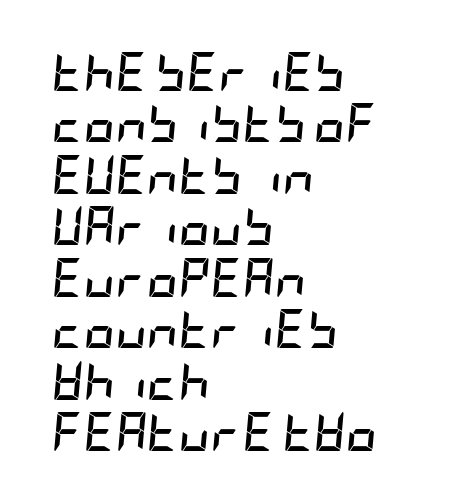
The image shows 39 px semibold, condensed type, italic (leaning right); set left-aligned, normal line spacing (1.32x), normal letter spacing, not underlined; low stroke contrast and a large x-height.
